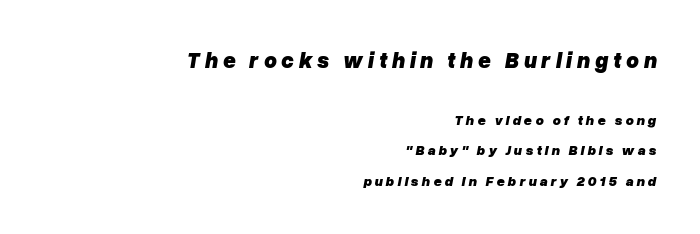
The image shows 22 px bold type, italic (leaning right); set right-aligned, loose line spacing (2.18x), unusually wide letter spacing (+0.21 em), not underlined; the first (top) block is 1.57x larger.
